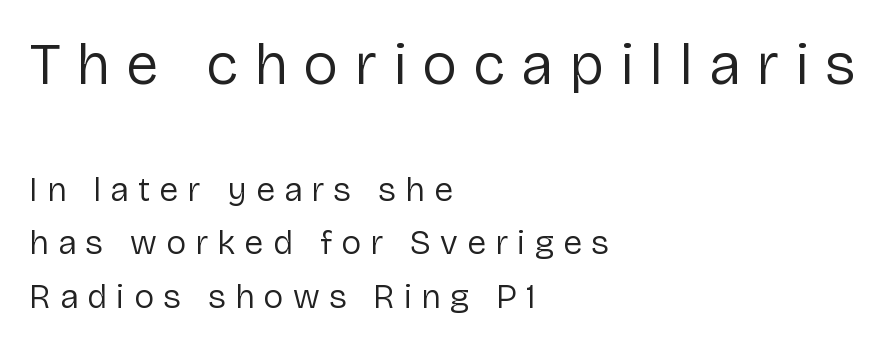
{"serif": "no", "italic": "no", "bold": "no", "weight": "regular", "width": "normal", "stroke_contrast": "low", "x_height": "medium", "monospaced": "no", "underline": "no", "align": "left", "line_spacing": "normal", "line_spacing_ratio": 1.57, "letter_spacing": "wide", "letter_spacing_em": 0.27, "larger_block": "first", "size_ratio": 1.74, "glyph_px": 59}
